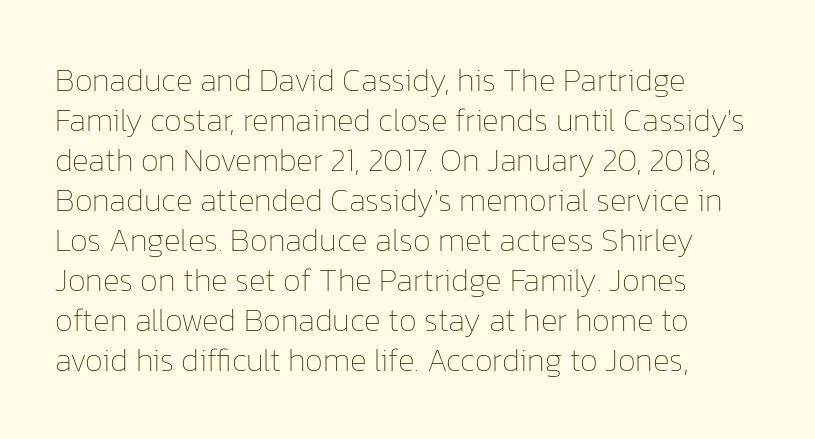
{"italic": "no", "bold": "no", "weight": "thin", "width": "normal", "stroke_contrast": "low", "x_height": "medium", "monospaced": "no", "underline": "no", "align": "left", "line_spacing": "normal", "line_spacing_ratio": 1.25, "letter_spacing": "normal", "letter_spacing_em": 0.0, "glyph_px": 32}
